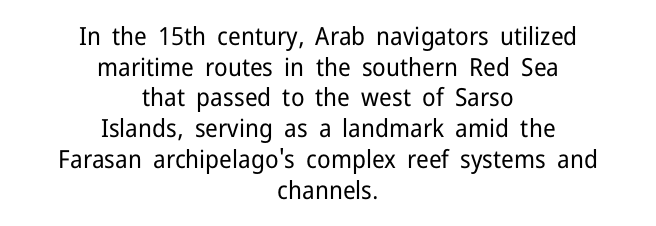
The space directly below the letters is spotless. This rendering uses center alignment, leaving both contours irregular but symmetric. The type sits square on the baseline with zero lean. Short note: letters normally spaced. This is not heavy type; no bold has been used.
